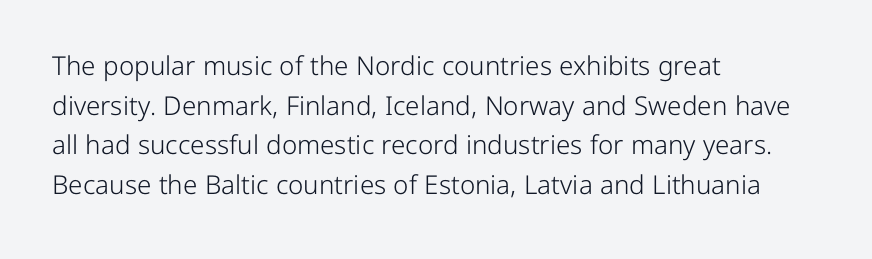
Q: Is the text bold? A: No.
Q: Is the text italic (slanted)? A: No, it is upright.
Q: Is the text underlined? A: No.
Q: How is the paragraph aligned? A: Left-aligned.
Q: Is the spacing between letters normal or unusually wide? A: Normal.
Q: Is the spacing between lines tight, normal or loose? A: Normal.
